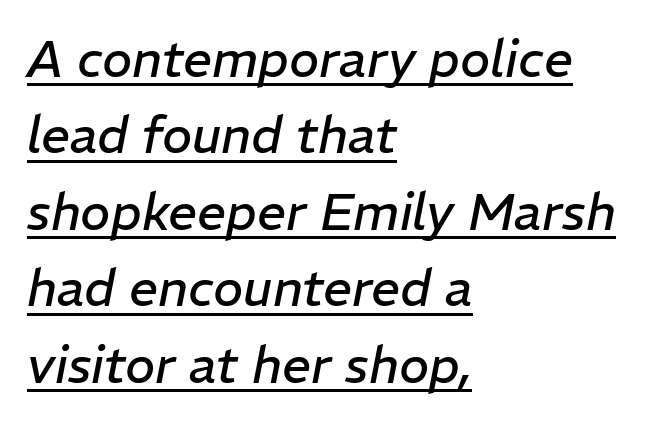
The passage is arranged the way most books set body copy — flush left. Heaviness? Minimal to ordinary, like unemphasized prose. A baseline rule has been typeset under these characters. Quick note: italic. Character widths vary here, with narrow letters taking less room than wide ones.
